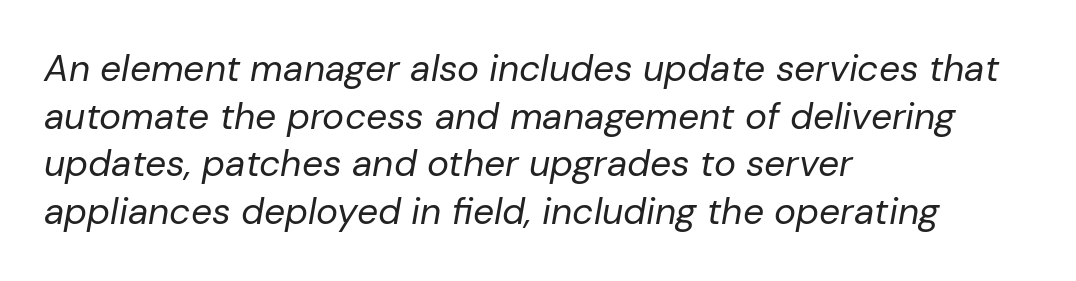
{"italic": "yes", "lean": "right", "slant_degrees": 10, "bold": "no", "weight": "regular", "width": "normal", "stroke_contrast": "low", "x_height": "medium", "monospaced": "no", "underline": "no", "align": "left", "line_spacing": "normal", "line_spacing_ratio": 1.29, "letter_spacing": "normal", "letter_spacing_em": 0.0, "glyph_px": 37}
